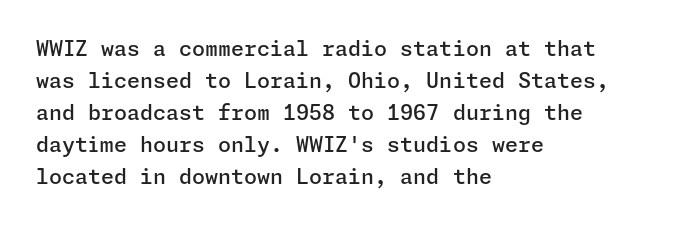
{"italic": "no", "bold": "semi", "underline": "no", "align": "left", "line_spacing": "normal", "line_spacing_ratio": 1.52, "letter_spacing": "normal", "letter_spacing_em": 0.0, "glyph_px": 21}
